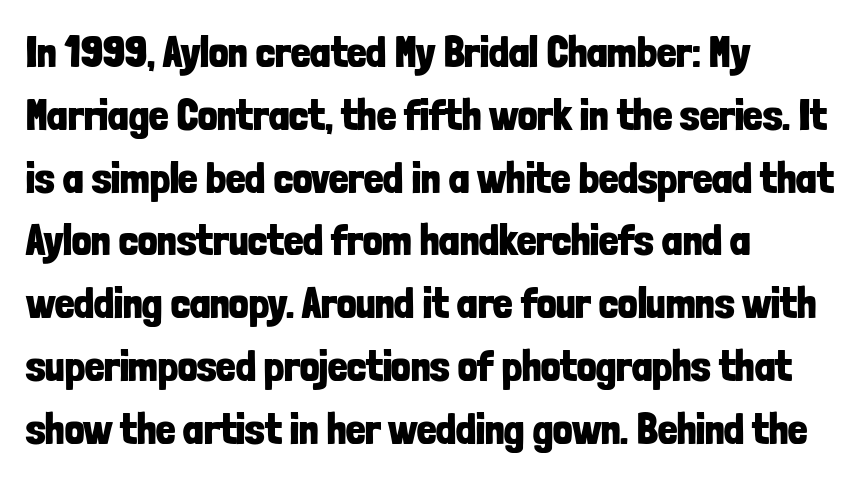
{"serif": "no", "italic": "no", "bold": "yes", "weight": "bold", "width": "condensed", "stroke_contrast": "low", "x_height": "medium", "monospaced": "no", "underline": "no", "align": "left", "line_spacing": "normal", "line_spacing_ratio": 1.46, "letter_spacing": "normal", "letter_spacing_em": 0.0, "glyph_px": 43}
